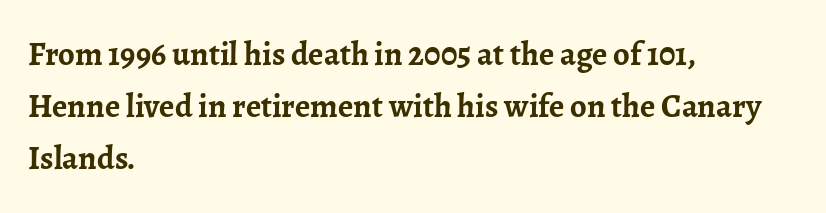
Q: Is the text bold? A: Yes.
Q: Is the text italic (slanted)? A: No, it is upright.
Q: Is the typeface a serif or a sans-serif typeface? A: Serif.
Q: Is the text underlined? A: No.
Q: How is the paragraph aligned? A: Left-aligned.
Q: Is the spacing between letters normal or unusually wide? A: Normal.
Q: Is the spacing between lines tight, normal or loose? A: Normal.
Q: Width (condensed, normal, or wide)? A: Normal.
Q: Stroke contrast? A: Low.
Q: x-height? A: Medium.
Q: Monospaced? A: No.
